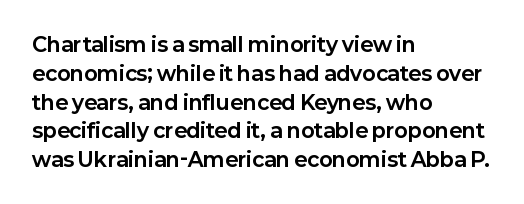
{"italic": "no", "bold": "yes", "underline": "no", "align": "left", "line_spacing": "normal", "line_spacing_ratio": 1.44, "letter_spacing": "normal", "letter_spacing_em": 0.0, "glyph_px": 20}
